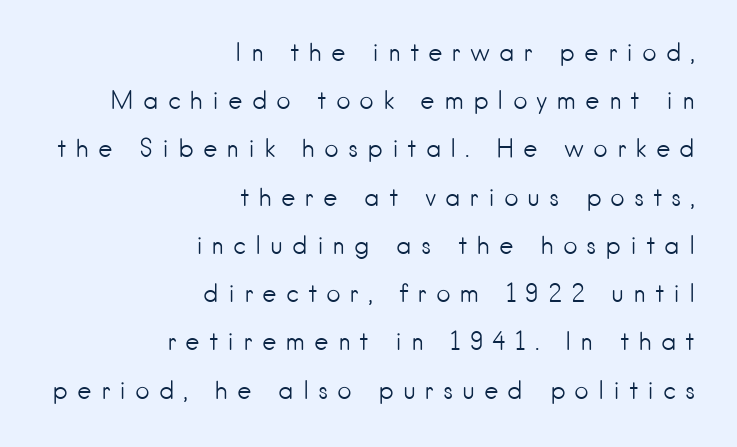
Q: Is the text bold? A: No.
Q: Is the text italic (slanted)? A: No, it is upright.
Q: Is the text underlined? A: No.
Q: How is the paragraph aligned? A: Right-aligned.
Q: Is the spacing between letters normal or unusually wide? A: Unusually wide.
Q: Is the spacing between lines tight, normal or loose? A: Loose.
